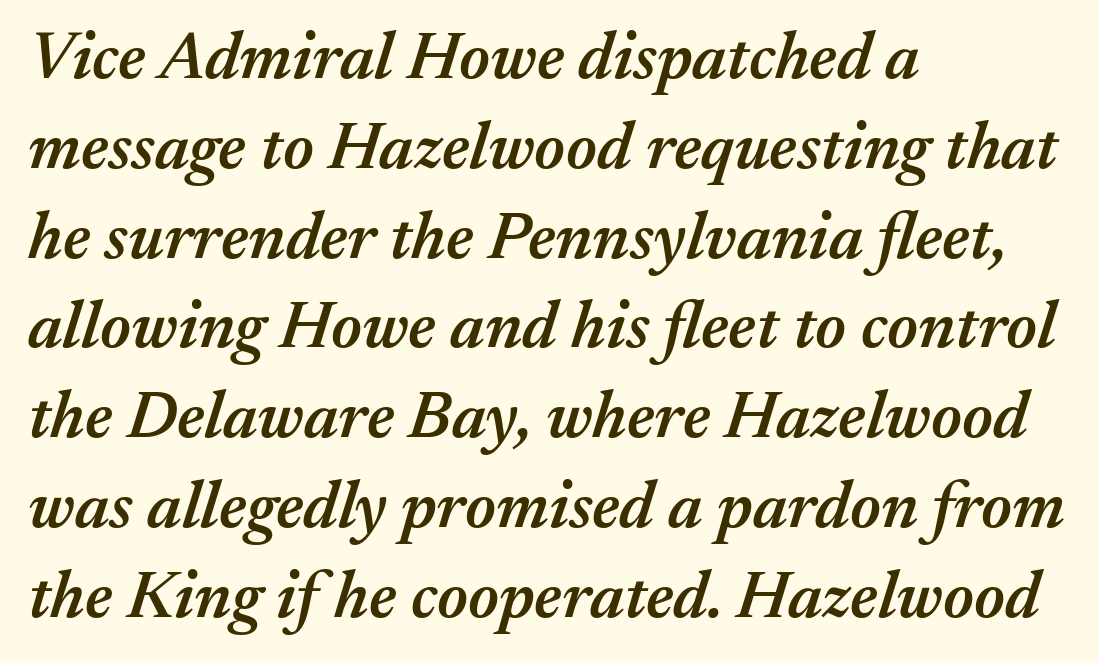
The image shows 67 px semibold type, italic (leaning right); set left-aligned, normal line spacing (1.34x), normal letter spacing, not underlined; medium stroke contrast and a medium x-height.
